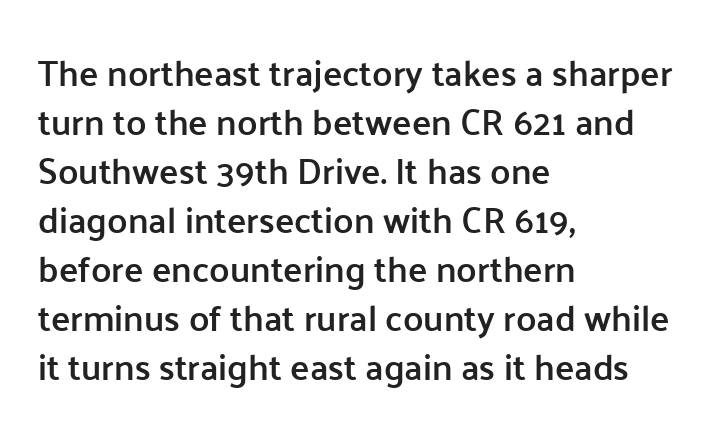
Q: Is the text bold? A: Semi-bold.
Q: Is the text italic (slanted)? A: No, it is upright.
Q: Is the typeface a serif or a sans-serif typeface? A: Sans-serif.
Q: Is the text underlined? A: No.
Q: How is the paragraph aligned? A: Left-aligned.
Q: Is the spacing between letters normal or unusually wide? A: Normal.
Q: Is the spacing between lines tight, normal or loose? A: Normal.
Q: Width (condensed, normal, or wide)? A: Normal.
Q: Stroke contrast? A: Low.
Q: x-height? A: Medium.
Q: Monospaced? A: No.
